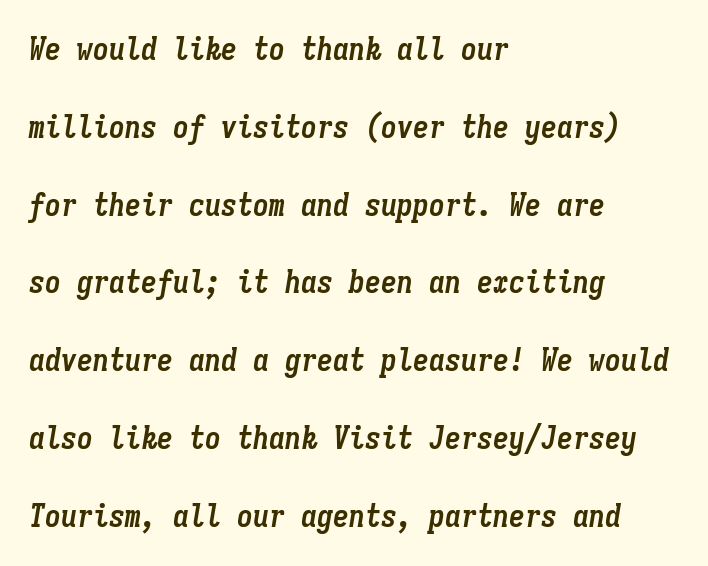
Just letters on the line, the space beneath them empty. Think of a typewriter: that constant character pitch is what you see here. Horizontal alignment here is leftward, the default for most running prose. Rendered with sloped, italic letterforms. Compared with typical paragraphs, the rows here are farther apart.
